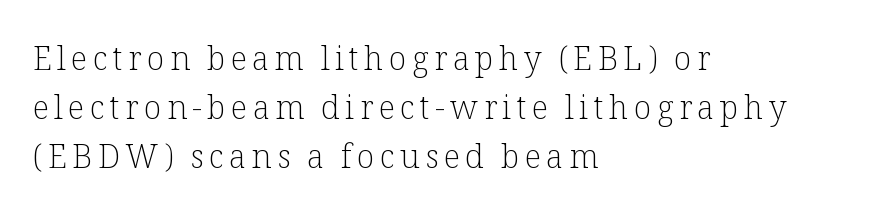
The image shows 32 px light serif type, upright; set left-aligned, normal line spacing (1.53x), not underlined; low stroke contrast and a medium x-height.
